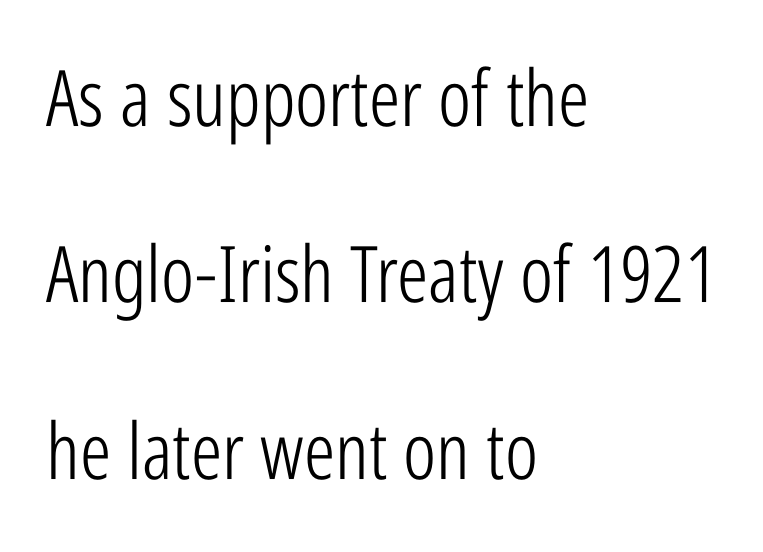
{"serif": "no", "italic": "no", "bold": "no", "weight": "light", "width": "condensed", "stroke_contrast": "low", "x_height": "medium", "monospaced": "no", "underline": "no", "align": "left", "line_spacing": "loose", "line_spacing_ratio": 2.26, "letter_spacing": "normal", "letter_spacing_em": 0.0, "glyph_px": 78}
